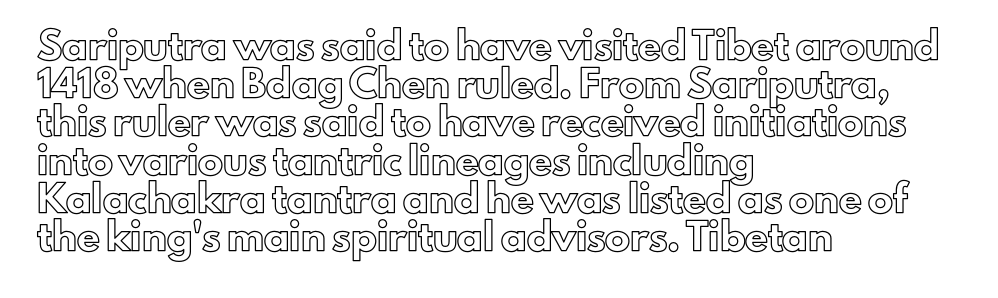
Descenders hang freely into open space. Teacher's note: observe the even left margin — that is flush-left alignment. The vertical gap from one line to the next is medium. If you drew a line through each stem, it would be perfectly vertical. The letters sit at their default tracking, neither squeezed nor spread.
